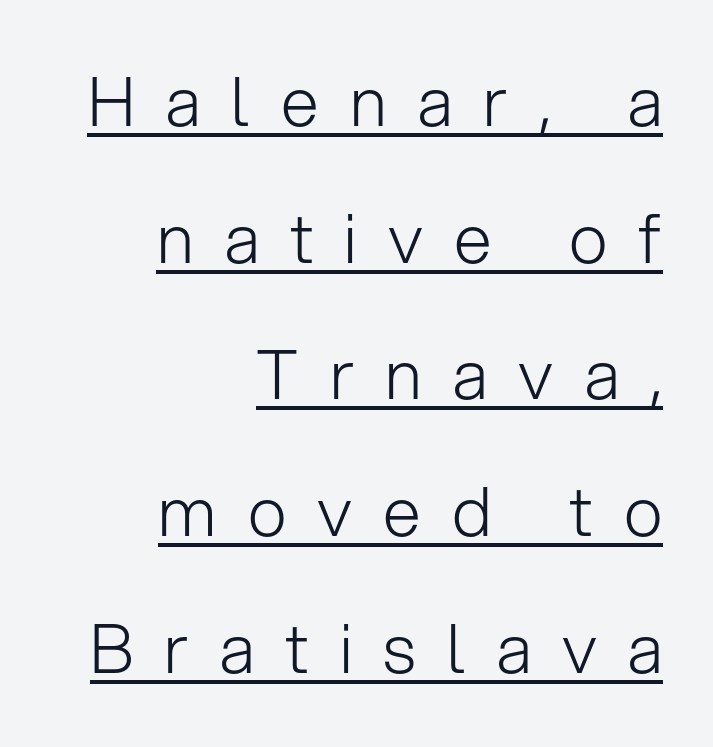
The image shows 68 px light sans-serif type, upright; set right-aligned, loose line spacing (2.01x), unusually wide letter spacing (+0.46 em), underlined; low stroke contrast and a medium x-height.
